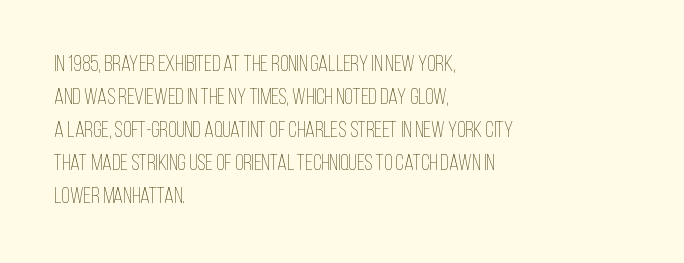
The image shows 22 px text type, upright; set left-aligned, normal line spacing (1.5x), normal letter spacing, not underlined.
